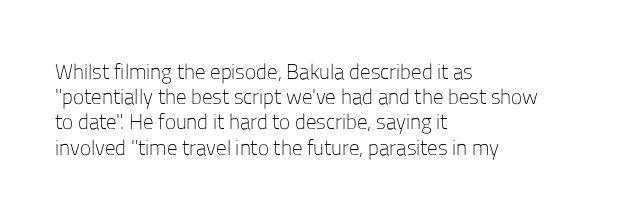
Q: Is the text bold? A: No.
Q: Is the text italic (slanted)? A: No, it is upright.
Q: Is the text underlined? A: No.
Q: How is the paragraph aligned? A: Left-aligned.
Q: Is the spacing between letters normal or unusually wide? A: Normal.
